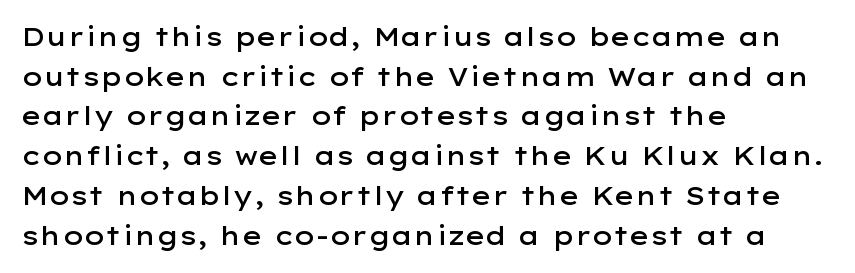
The image shows 25 px text type, upright; set left-aligned, normal line spacing (1.59x), normal letter spacing, not underlined.
